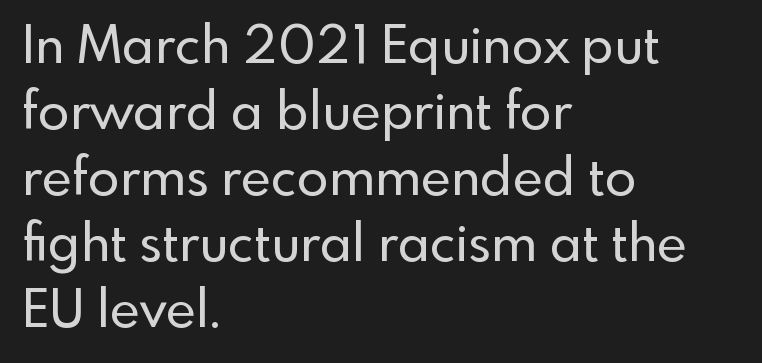
Q: Is the text italic (slanted)? A: No, it is upright.
Q: Is the typeface a serif or a sans-serif typeface? A: Sans-serif.
Q: Is the text underlined? A: No.
Q: How is the paragraph aligned? A: Left-aligned.
Q: Is the spacing between letters normal or unusually wide? A: Normal.
Q: Is the spacing between lines tight, normal or loose? A: Normal.
Q: Width (condensed, normal, or wide)? A: Normal.
Q: x-height? A: Small.
Q: Monospaced? A: No.
